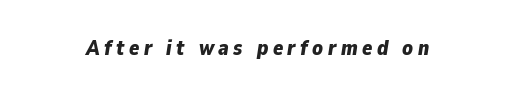
Does the weight exceed regular? Yes, all the way to bold. Characters are canted at an angle relative to the baseline's perpendicular. Words appear elongated and porous because spacing is wide. A clean baseline with only descenders dipping below it.
